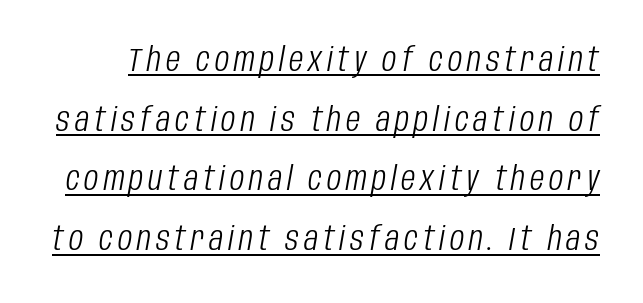
Stems and bowls with no extra thickness — not bold. Designer's note — italics engaged. The string is rendered with underlining switched on. Character widths vary here, with narrow letters taking less room than wide ones.
